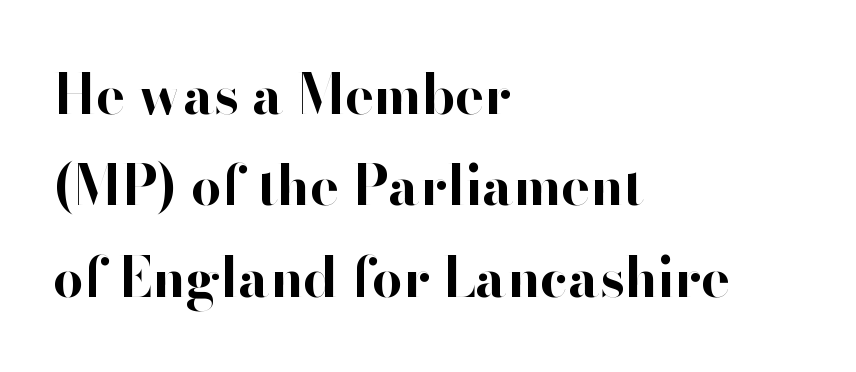
{"serif": "no", "italic": "no", "bold": "yes", "weight": "bold", "width": "normal", "stroke_contrast": "high", "x_height": "small", "monospaced": "no", "underline": "no", "align": "left", "line_spacing": "normal", "line_spacing_ratio": 1.69, "letter_spacing": "normal", "letter_spacing_em": 0.0, "glyph_px": 54}
